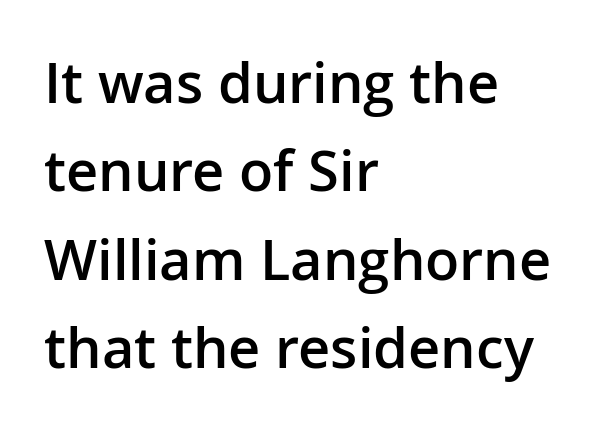
The image shows 56 px semibold sans-serif type, upright; set left-aligned, normal line spacing (1.58x), normal letter spacing, not underlined; low stroke contrast and a medium x-height.
